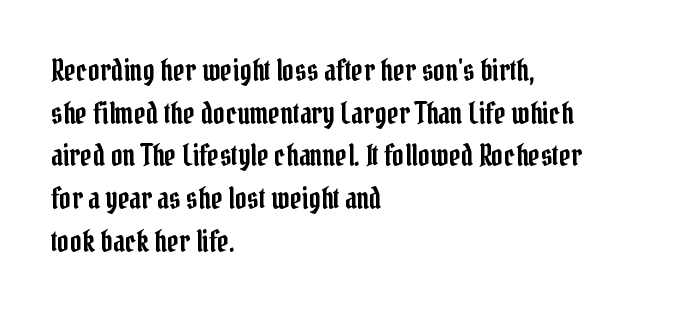
The image shows 29 px condensed serif type, upright; set left-aligned, normal line spacing (1.47x), normal letter spacing, not underlined; low stroke contrast and a medium x-height.
